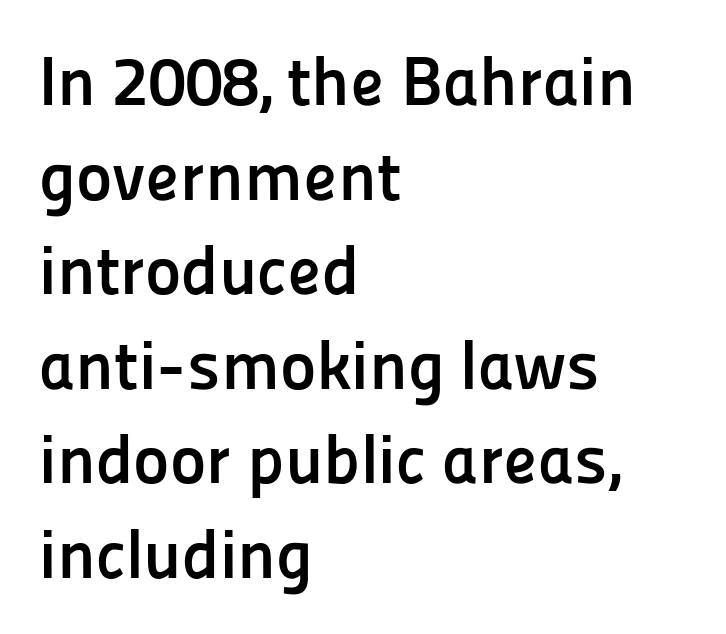
A clean baseline with only descenders dipping below it. Do the characters align in a grid? No, the font is proportional. The passage shown is emphatically bold. Tracking value appears to be zero — textbook default spacing.
